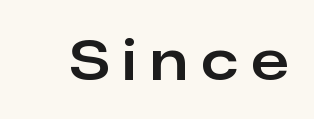
The image shows 55 px sans-serif type, upright; set unusually wide letter spacing (+0.24 em), not underlined; low stroke contrast and a medium x-height.
